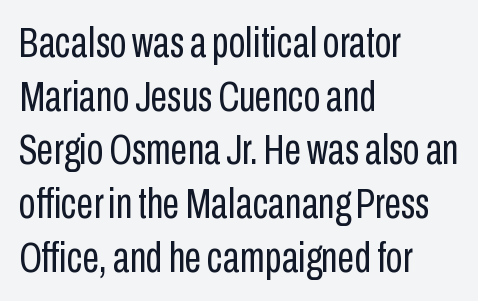
{"serif": "no", "italic": "no", "bold": "no", "weight": "regular", "width": "condensed", "stroke_contrast": "low", "x_height": "medium", "monospaced": "no", "underline": "no", "align": "left", "line_spacing": "normal", "line_spacing_ratio": 1.25, "letter_spacing": "normal", "letter_spacing_em": 0.0, "glyph_px": 43}
